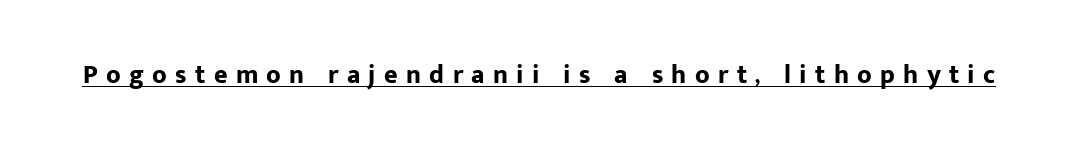
Does the lettering tilt? It doesn't — this is upright. Somebody hit Ctrl+U on this one — the words are underlined. Look at the tracking — it's clearly loosened, letters drifting apart. In terms of weight, the rendering is a true, heavy bold.
